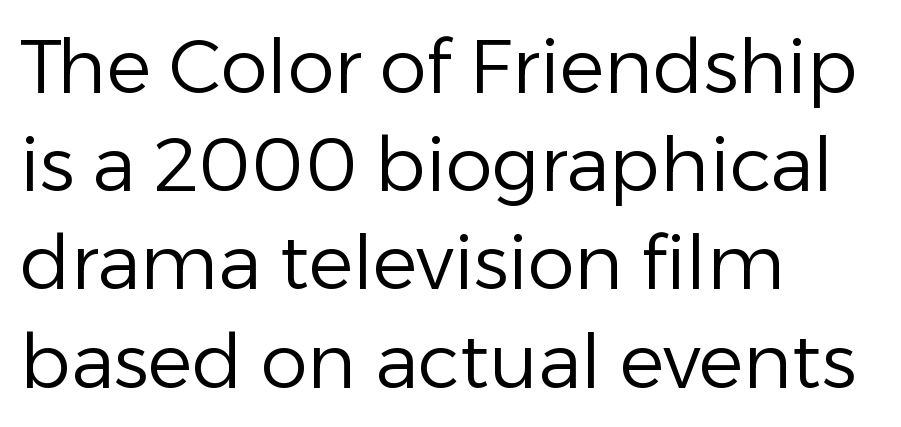
The face used here is proportionally spaced, like ordinary book or web type. Tracking here is standard; glyphs follow each other at the usual distance. Stems and bowls with no extra thickness — not bold. This block has exactly the height ordinary leading produces. The passage shown is not underscored anywhere.
